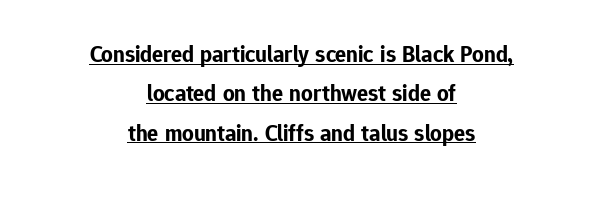
Heft: maximum for text — a bold. Each line of the rendering has a horizontal stroke beneath the glyphs. The type is set solid horizontally, with unmodified tracking. Notice how the passage keeps no hard edge, just a central spine. When letters stand straight like this, we call the style roman or upright.
